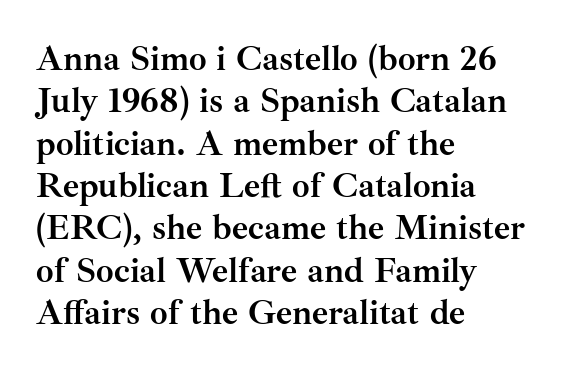
These lines carry a lot of weight — the face is fully bold. The gaps between neighbouring characters are ordinary and unremarkable. Do the letters lean? They stand straight. Is this a fixed-width face? No — the glyphs have proportional, varying widths. Serifs: yes, visible at the terminals of the letterforms.
